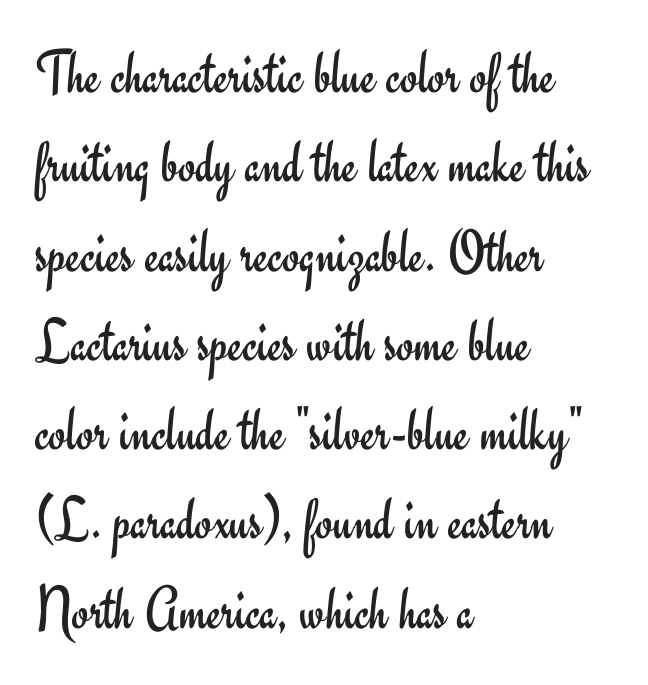
The image shows 62 px regular-weight sans-serif type; set left-aligned, normal line spacing (1.44x), normal letter spacing, not underlined; low stroke contrast and a small x-height.
